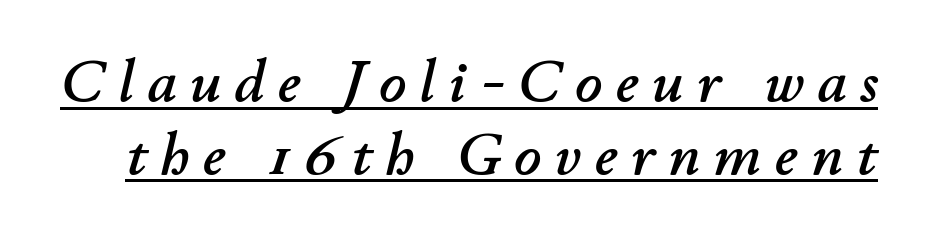
Q: Is the text italic (slanted)? A: Yes, it leans right by about 11 degrees.
Q: Is the text underlined? A: Yes.
Q: Is the spacing between letters normal or unusually wide? A: Unusually wide.
Q: Width (condensed, normal, or wide)? A: Normal.
Q: Stroke contrast? A: Low.
Q: x-height? A: Small.
Q: Monospaced? A: No.
